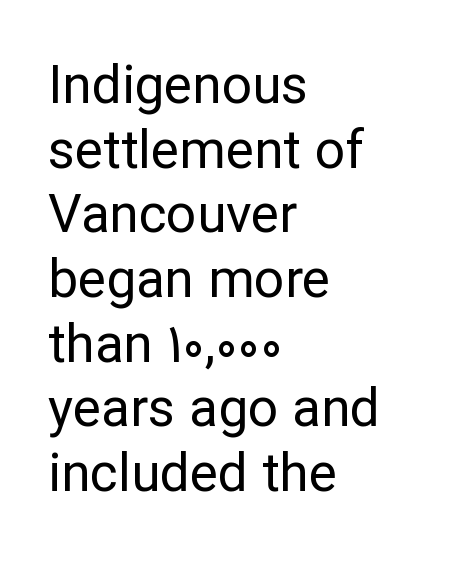
Ordinary non-slanted type is in use. The text was rendered using a sans face with plain stroke endings. The words here are not underlined. Caption: standard tracking, unaltered.
